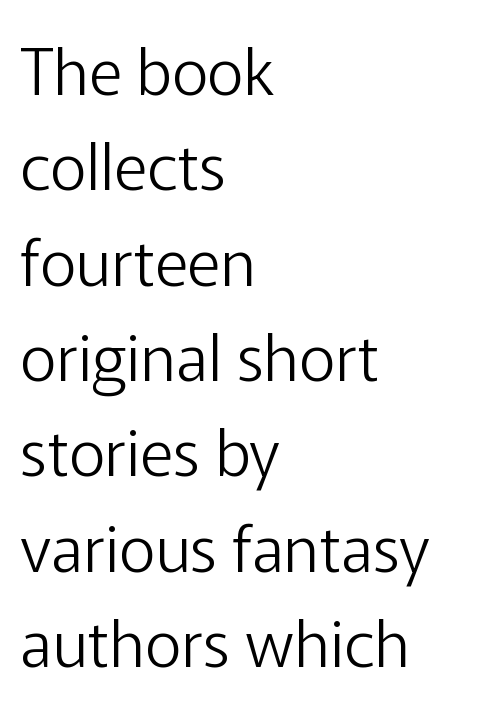
The image shows 64 px light sans-serif type, upright; set left-aligned, normal line spacing (1.49x), normal letter spacing, not underlined; low stroke contrast and a medium x-height.
